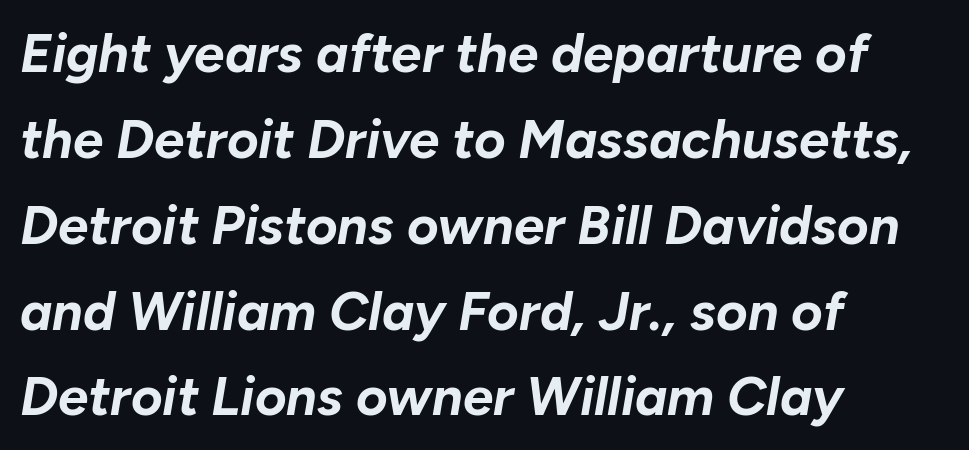
Q: Is the text bold? A: Yes.
Q: Is the text italic (slanted)? A: Yes, it leans right by about 10 degrees.
Q: Is the text underlined? A: No.
Q: How is the paragraph aligned? A: Left-aligned.
Q: Is the spacing between letters normal or unusually wide? A: Normal.
Q: Is the spacing between lines tight, normal or loose? A: Normal.
Q: Width (condensed, normal, or wide)? A: Normal.
Q: Stroke contrast? A: Low.
Q: x-height? A: Medium.
Q: Monospaced? A: No.
